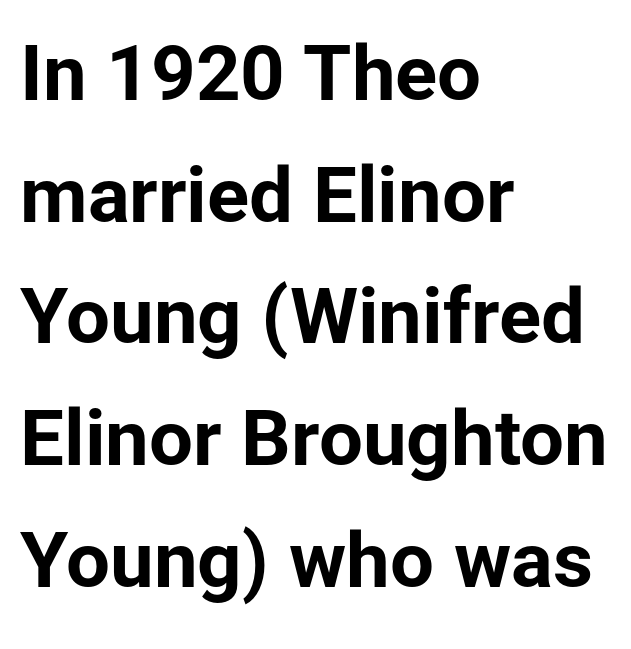
{"serif": "no", "italic": "no", "bold": "yes", "weight": "bold", "width": "normal", "stroke_contrast": "low", "x_height": "medium", "monospaced": "no", "underline": "no", "align": "left", "line_spacing": "normal", "line_spacing_ratio": 1.56, "letter_spacing": "normal", "letter_spacing_em": 0.0, "glyph_px": 78}
